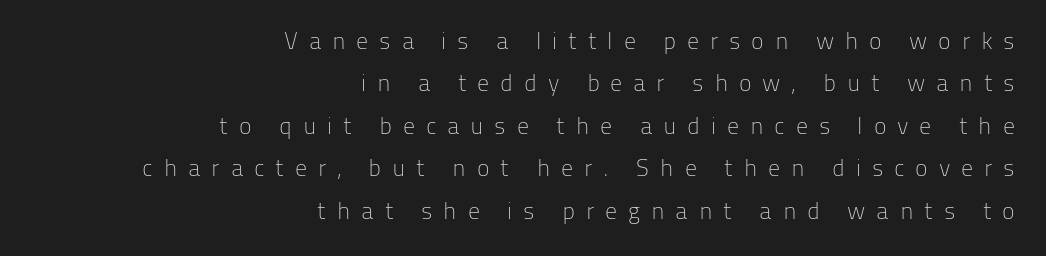
Q: Is the text bold? A: No.
Q: Is the text italic (slanted)? A: No, it is upright.
Q: Is the text underlined? A: No.
Q: How is the paragraph aligned? A: Right-aligned.
Q: Is the spacing between letters normal or unusually wide? A: Unusually wide.
